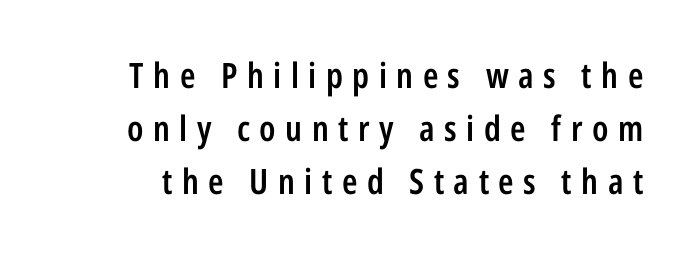
{"serif": "no", "italic": "no", "bold": "semi", "weight": "semibold", "width": "condensed", "stroke_contrast": "low", "x_height": "medium", "monospaced": "no", "underline": "no", "line_spacing": "normal", "line_spacing_ratio": 1.51, "letter_spacing": "wide", "letter_spacing_em": 0.27, "glyph_px": 35}
